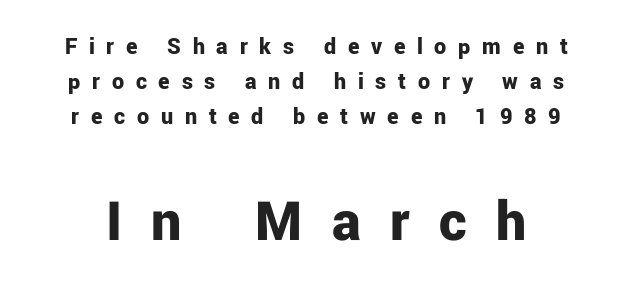
Q: Is the text bold? A: Yes.
Q: Is the text italic (slanted)? A: No, it is upright.
Q: Is the typeface a serif or a sans-serif typeface? A: Sans-serif.
Q: Is the text underlined? A: No.
Q: Is the spacing between letters normal or unusually wide? A: Unusually wide.
Q: Is the spacing between lines tight, normal or loose? A: Normal.
Q: Which block of text is set in a larger size, the first (top) or the second (bottom)? A: The second (bottom) one.
Q: Width (condensed, normal, or wide)? A: Normal.
Q: Stroke contrast? A: Low.
Q: x-height? A: Medium.
Q: Monospaced? A: No.
